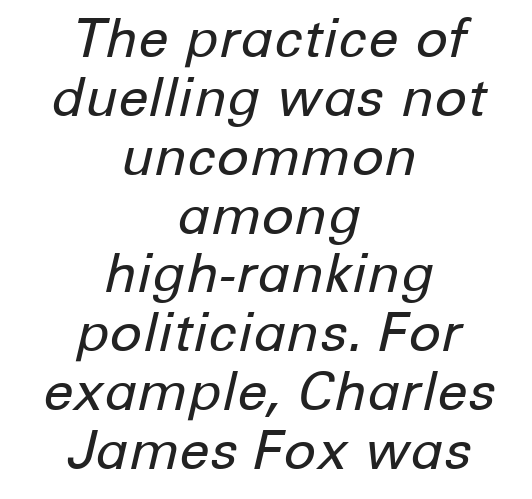
Q: Is the text bold? A: No.
Q: Is the text italic (slanted)? A: Yes, it leans right by about 12 degrees.
Q: Is the text underlined? A: No.
Q: How is the paragraph aligned? A: Centered.
Q: Is the spacing between letters normal or unusually wide? A: Normal.
Q: Is the spacing between lines tight, normal or loose? A: Tight.
Q: Width (condensed, normal, or wide)? A: Normal.
Q: Stroke contrast? A: Low.
Q: x-height? A: Medium.
Q: Monospaced? A: No.
